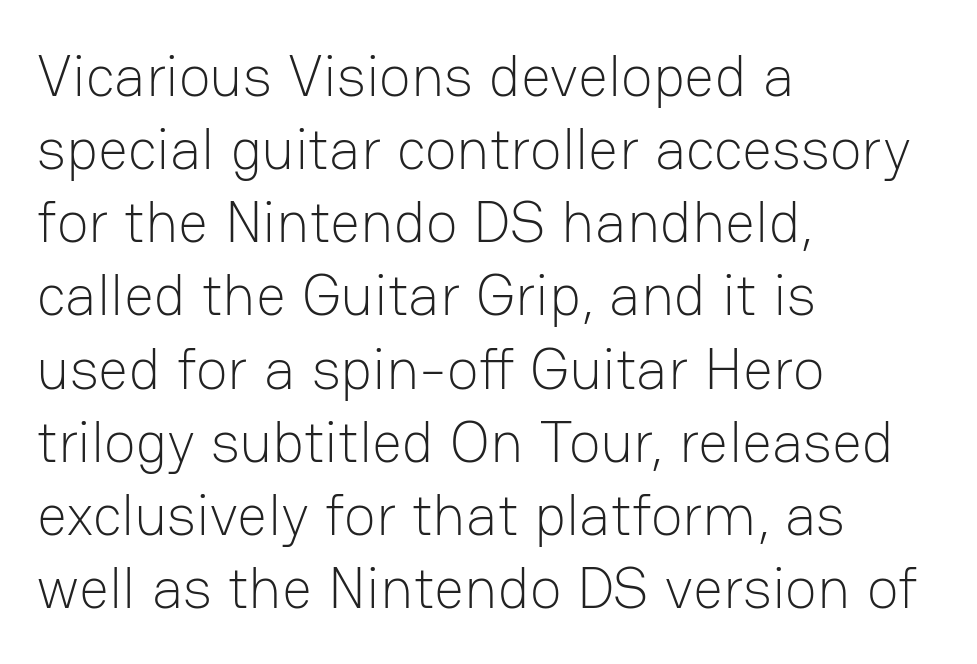
{"serif": "no", "italic": "no", "bold": "no", "weight": "light", "width": "normal", "stroke_contrast": "low", "x_height": "medium", "monospaced": "no", "underline": "no", "align": "left", "line_spacing_ratio": 1.24, "letter_spacing": "normal", "letter_spacing_em": 0.0, "glyph_px": 59}
